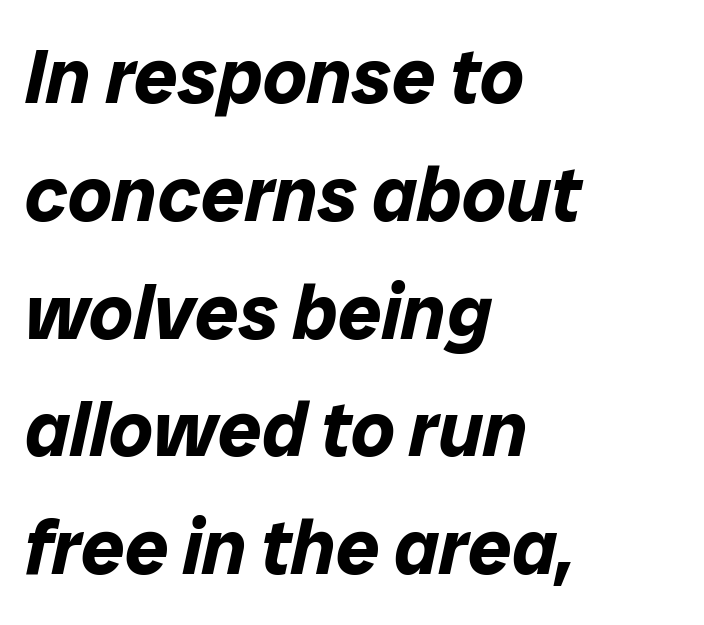
Q: Is the text bold? A: Yes.
Q: Is the text italic (slanted)? A: Yes, it leans right by about 12 degrees.
Q: Is the text underlined? A: No.
Q: How is the paragraph aligned? A: Left-aligned.
Q: Is the spacing between letters normal or unusually wide? A: Normal.
Q: Is the spacing between lines tight, normal or loose? A: Normal.
Q: Width (condensed, normal, or wide)? A: Normal.
Q: Stroke contrast? A: Low.
Q: x-height? A: Medium.
Q: Monospaced? A: No.
